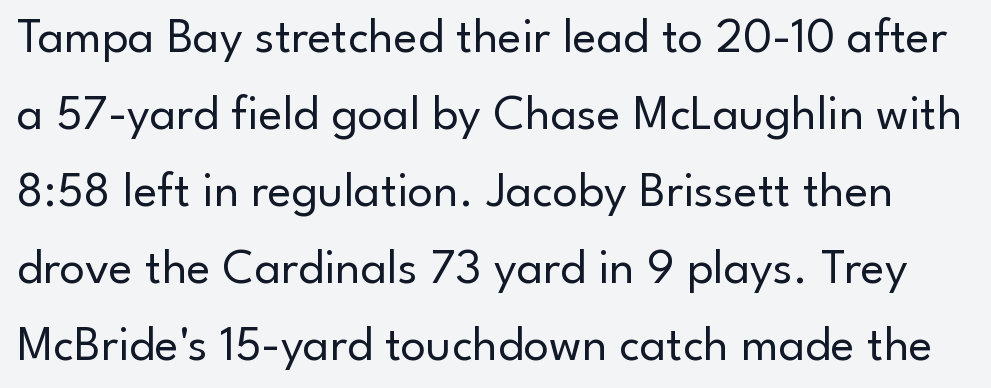
The image shows 50 px regular-weight sans-serif type, upright; set normal line spacing (1.54x), normal letter spacing, not underlined; low stroke contrast and a small x-height.
